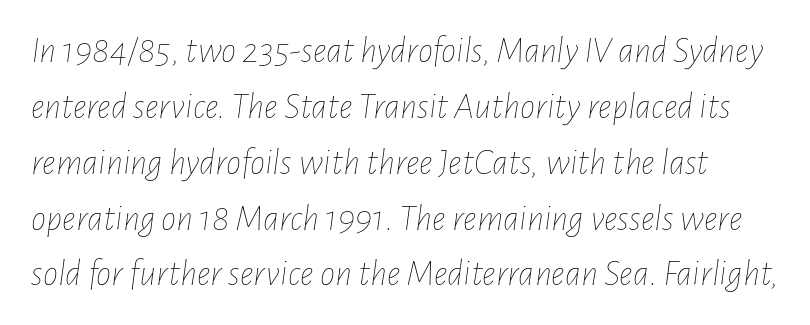
{"italic": "yes", "lean": "right", "slant_degrees": 7, "bold": "no", "weight": "thin", "width": "condensed", "stroke_contrast": "low", "x_height": "medium", "monospaced": "no", "underline": "no", "line_spacing": "normal", "line_spacing_ratio": 1.47, "letter_spacing": "normal", "letter_spacing_em": 0.0, "glyph_px": 38}
